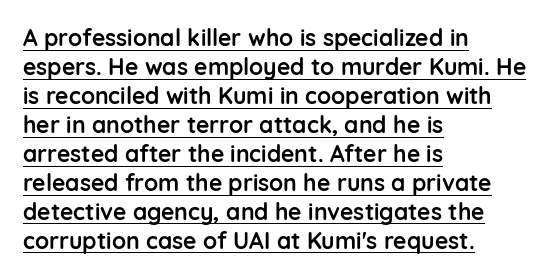
Q: Is the text bold? A: Yes.
Q: Is the text italic (slanted)? A: No, it is upright.
Q: Is the text underlined? A: Yes.
Q: How is the paragraph aligned? A: Left-aligned.
Q: Is the spacing between letters normal or unusually wide? A: Normal.
Q: Is the spacing between lines tight, normal or loose? A: Normal.
